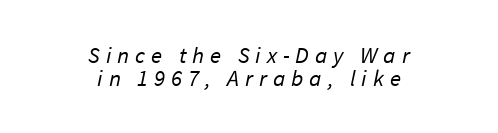
The image shows 23 px text type; set centered, tight line spacing (0.99x), unusually wide letter spacing (+0.26 em), not underlined.
